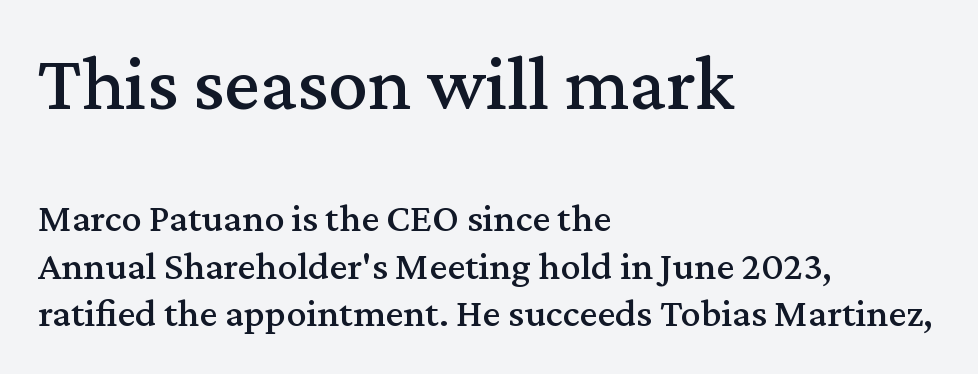
Q: Is the text italic (slanted)? A: No, it is upright.
Q: Is the typeface a serif or a sans-serif typeface? A: Serif.
Q: Is the text underlined? A: No.
Q: How is the paragraph aligned? A: Left-aligned.
Q: Is the spacing between letters normal or unusually wide? A: Normal.
Q: Which block of text is set in a larger size, the first (top) or the second (bottom)? A: The first (top) one.
Q: Width (condensed, normal, or wide)? A: Normal.
Q: Stroke contrast? A: Medium.
Q: x-height? A: Medium.
Q: Monospaced? A: No.
